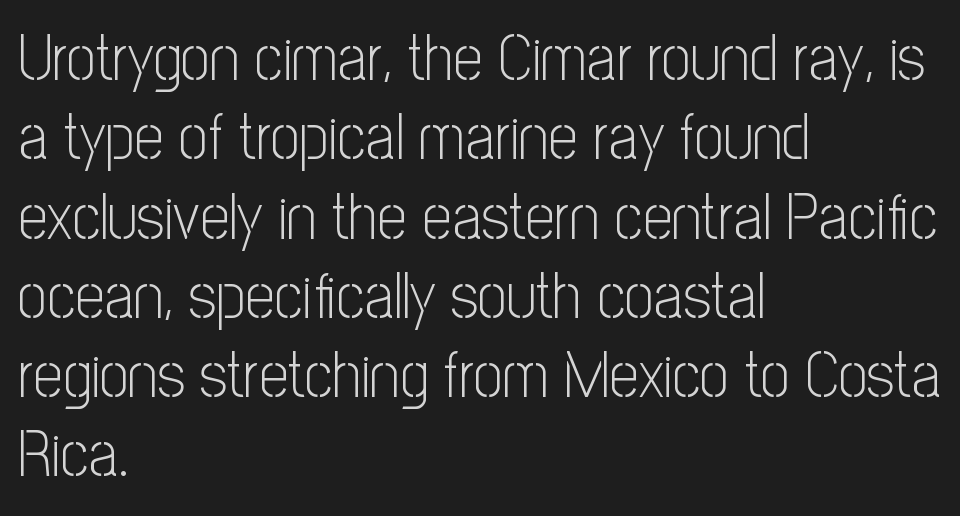
This is the regular roman posture of the typeface. Nope, no serifs anywhere on these letters. The letters advance in unequal steps, a hallmark of proportional type. The paragraph has a hard left edge and a soft right edge. This rendering leaves character spacing at its baseline value. Words float on clear page, feet unadorned.
